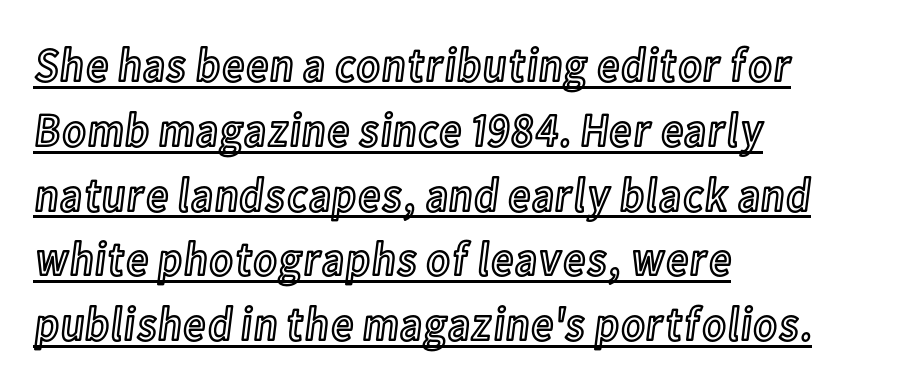
The image shows 48 px condensed type; set left-aligned, normal line spacing (1.35x), normal letter spacing, underlined; a medium x-height.
